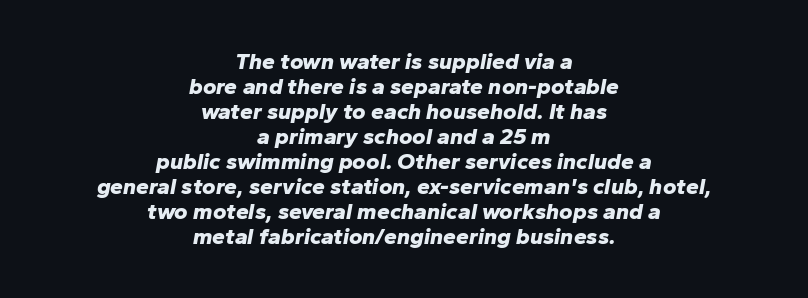
The image shows 23 px bold type, italic (leaning right); set centered, tight line spacing (1.09x), normal letter spacing, not underlined.
